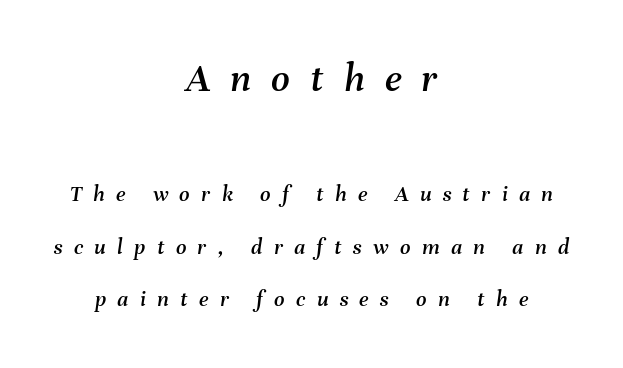
{"italic": "yes", "lean": "right", "slant_degrees": 8, "width": "normal", "stroke_contrast": "medium", "x_height": "medium", "monospaced": "no", "underline": "no", "align": "center", "line_spacing": "loose", "line_spacing_ratio": 2.28, "letter_spacing": "wide", "letter_spacing_em": 0.49, "larger_block": "first", "size_ratio": 1.78, "glyph_px": 41}
